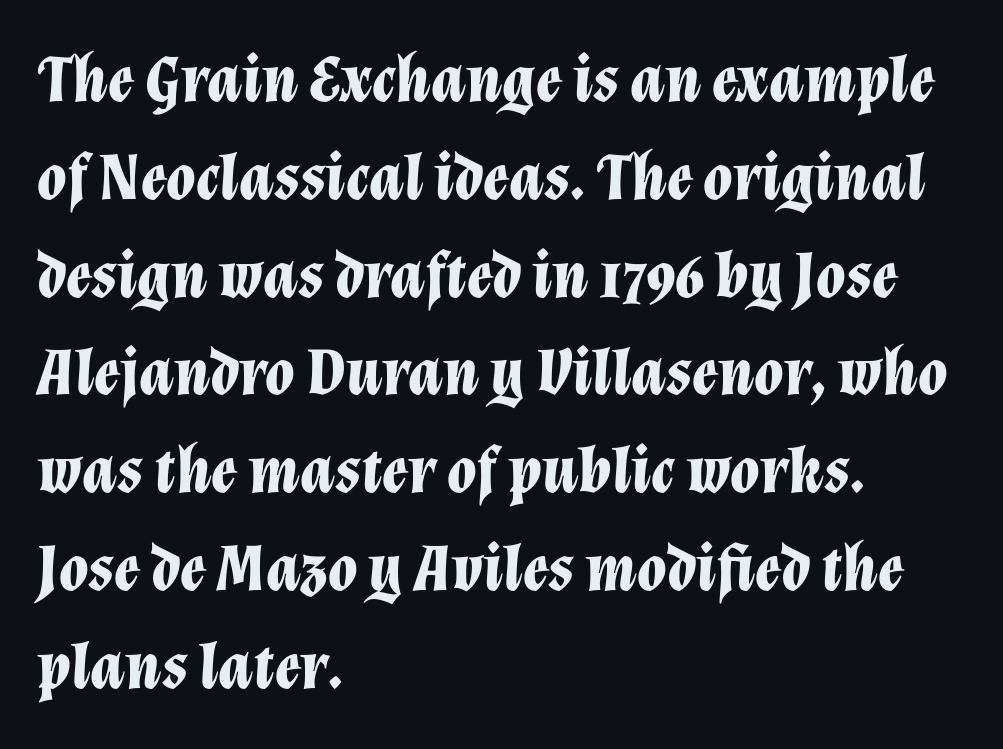
Posture: slanted. Weight check: bold — yes, fully. The space directly below the letters is spotless. Proportional: the letters do not fall into vertical columns. The paragraph shown leans on its left margin. Observe the ordinary spacing: letters are neighbours, not strangers.
